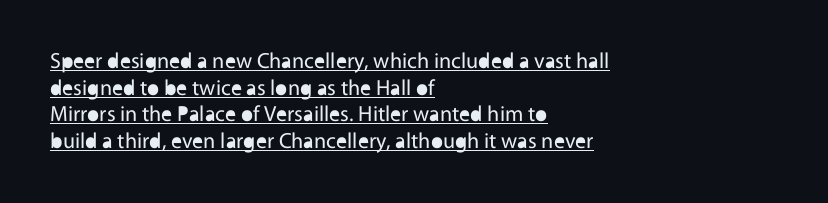
{"italic": "no", "bold": "no", "underline": "yes", "align": "left", "line_spacing_ratio": 1.21, "letter_spacing": "normal", "letter_spacing_em": 0.0, "glyph_px": 22}
